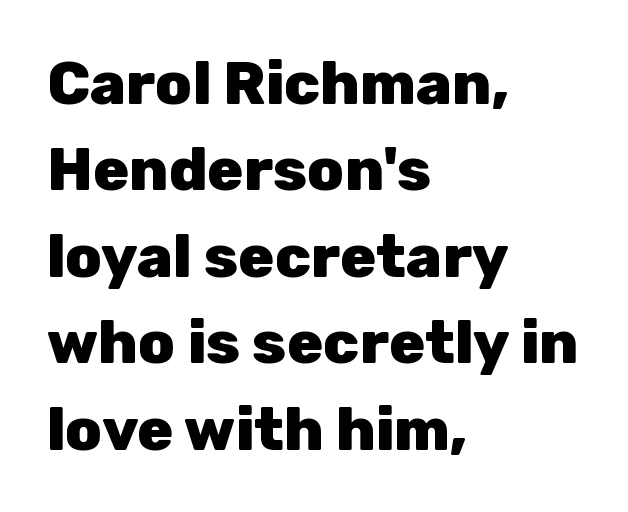
Q: Is the text bold? A: Yes.
Q: Is the text italic (slanted)? A: No, it is upright.
Q: Is the typeface a serif or a sans-serif typeface? A: Sans-serif.
Q: Is the text underlined? A: No.
Q: How is the paragraph aligned? A: Left-aligned.
Q: Is the spacing between letters normal or unusually wide? A: Normal.
Q: Is the spacing between lines tight, normal or loose? A: Normal.
Q: Width (condensed, normal, or wide)? A: Normal.
Q: Stroke contrast? A: Low.
Q: x-height? A: Medium.
Q: Monospaced? A: No.
